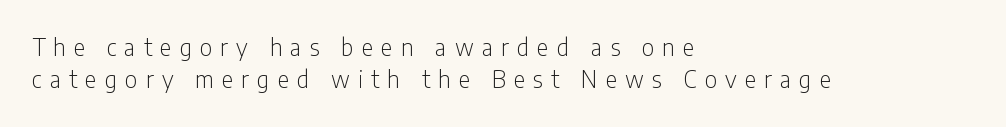
Successive baselines arrive at the customary interval. The glyphs are unaccompanied by any horizontal stroke below them. Characters follow at a spacing far wider than the type designer built in. Weight class: somewhere from thin through regular. Alignment: flush left.
